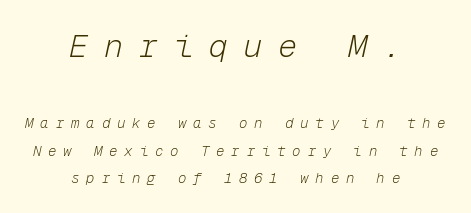
Q: Is the text bold? A: No.
Q: Is the text italic (slanted)? A: Yes, it leans right by about 12 degrees.
Q: Is the text underlined? A: No.
Q: How is the paragraph aligned? A: Centered.
Q: Is the spacing between letters normal or unusually wide? A: Unusually wide.
Q: Is the spacing between lines tight, normal or loose? A: Loose.
Q: Which block of text is set in a larger size, the first (top) or the second (bottom)? A: The first (top) one.
Q: Width (condensed, normal, or wide)? A: Normal.
Q: Stroke contrast? A: Low.
Q: x-height? A: Medium.
Q: Monospaced? A: Yes.
